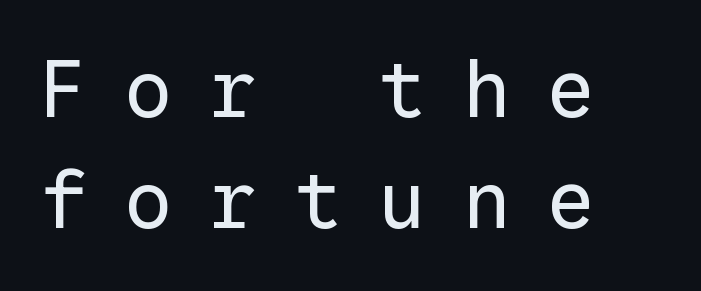
Q: Is the text bold? A: No.
Q: Is the text italic (slanted)? A: No, it is upright.
Q: Is the typeface a serif or a sans-serif typeface? A: Sans-serif.
Q: Is the text underlined? A: No.
Q: How is the paragraph aligned? A: Left-aligned.
Q: Is the spacing between letters normal or unusually wide? A: Unusually wide.
Q: Is the spacing between lines tight, normal or loose? A: Normal.
Q: Width (condensed, normal, or wide)? A: Normal.
Q: Stroke contrast? A: Low.
Q: x-height? A: Medium.
Q: Monospaced? A: Yes.
